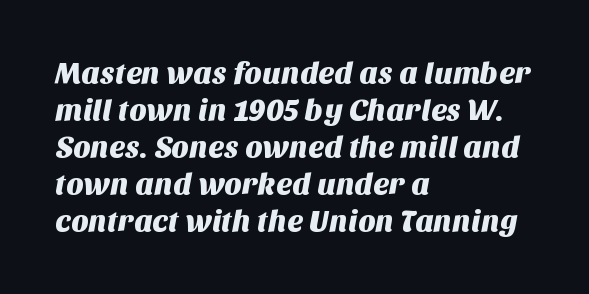
{"serif": "no", "width": "normal", "stroke_contrast": "medium", "x_height": "large", "monospaced": "no", "underline": "no", "align": "left", "line_spacing_ratio": 1.23, "letter_spacing": "normal", "letter_spacing_em": 0.0, "glyph_px": 30}
